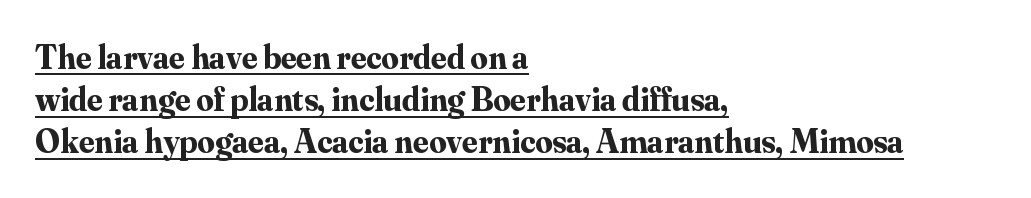
Q: Is the text bold? A: Yes.
Q: Is the text italic (slanted)? A: No, it is upright.
Q: Is the typeface a serif or a sans-serif typeface? A: Serif.
Q: Is the text underlined? A: Yes.
Q: How is the paragraph aligned? A: Left-aligned.
Q: Is the spacing between letters normal or unusually wide? A: Normal.
Q: Width (condensed, normal, or wide)? A: Normal.
Q: Stroke contrast? A: Medium.
Q: x-height? A: Small.
Q: Monospaced? A: No.
